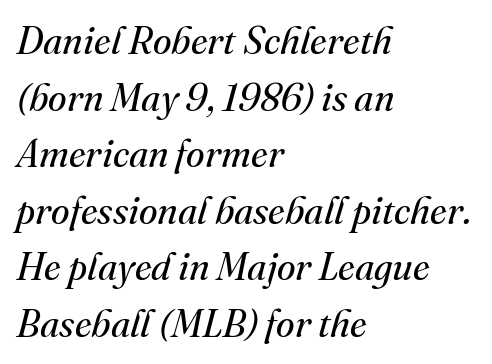
Q: Is the text bold? A: No.
Q: Is the text italic (slanted)? A: Yes, it leans right by about 16 degrees.
Q: Is the typeface a serif or a sans-serif typeface? A: Serif.
Q: Is the text underlined? A: No.
Q: How is the paragraph aligned? A: Left-aligned.
Q: Is the spacing between letters normal or unusually wide? A: Normal.
Q: Is the spacing between lines tight, normal or loose? A: Normal.
Q: Width (condensed, normal, or wide)? A: Normal.
Q: Stroke contrast? A: Medium.
Q: x-height? A: Small.
Q: Monospaced? A: No.
